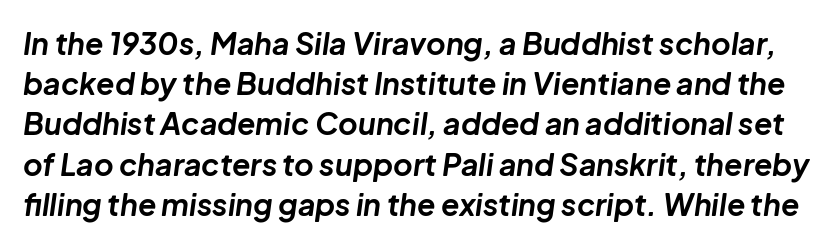
Q: Is the text bold? A: Yes.
Q: Is the text italic (slanted)? A: Yes, it leans right by about 8 degrees.
Q: Is the text underlined? A: No.
Q: Is the spacing between letters normal or unusually wide? A: Normal.
Q: Is the spacing between lines tight, normal or loose? A: Normal.
Q: Width (condensed, normal, or wide)? A: Normal.
Q: Stroke contrast? A: Low.
Q: x-height? A: Medium.
Q: Monospaced? A: No.
